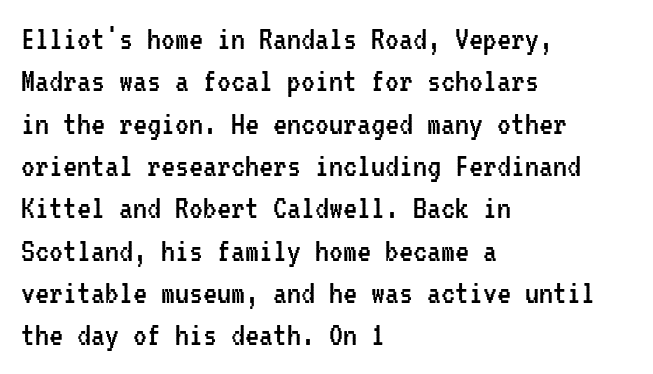
Nothing unusual about the tracking: characters are spaced as the font intends. Does the lettering tilt? It doesn't — this is upright. Stroke terminals: plain, sans-serif. Looks like terminal output: every glyph gets an equal slot. The letterforms sit at book weight or below. Visually the block forms a straight wall on the left and a jagged coastline on the right.
